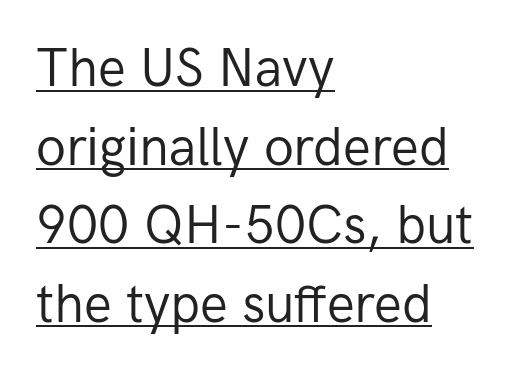
{"serif": "no", "italic": "no", "bold": "no", "weight": "regular", "width": "normal", "stroke_contrast": "low", "x_height": "medium", "monospaced": "no", "underline": "yes", "align": "left", "line_spacing": "normal", "line_spacing_ratio": 1.51, "letter_spacing": "normal", "letter_spacing_em": 0.0, "glyph_px": 52}
